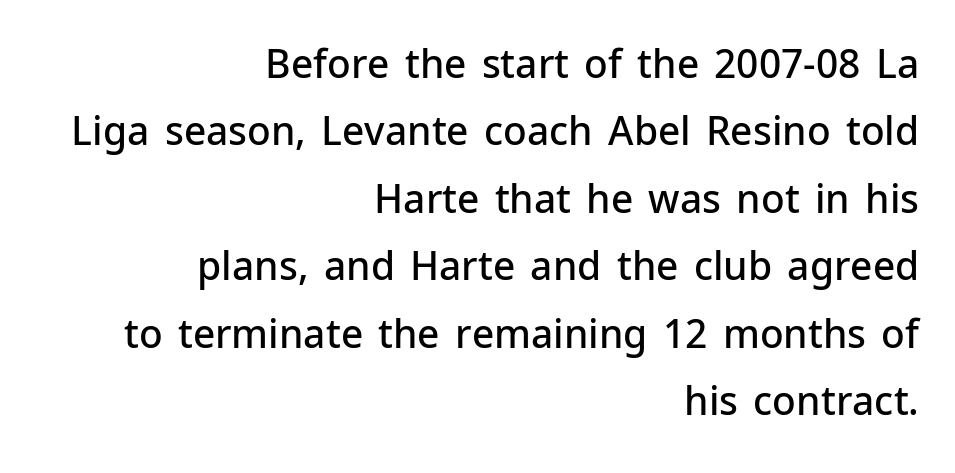
The image shows 39 px semibold sans-serif type, upright; set right-aligned, line spacing 1.73x, normal letter spacing, not underlined; low stroke contrast and a medium x-height.
